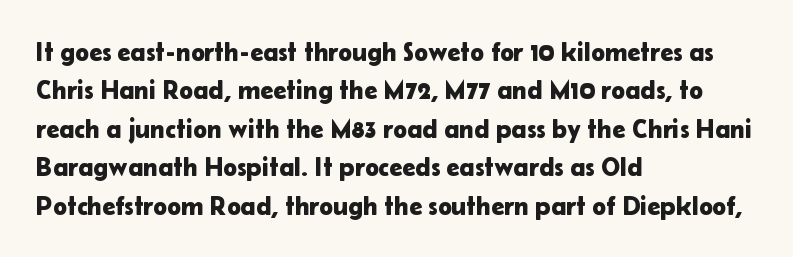
Q: Is the text italic (slanted)? A: No, it is upright.
Q: Is the text underlined? A: No.
Q: How is the paragraph aligned? A: Left-aligned.
Q: Is the spacing between letters normal or unusually wide? A: Normal.
Q: Is the spacing between lines tight, normal or loose? A: Normal.
